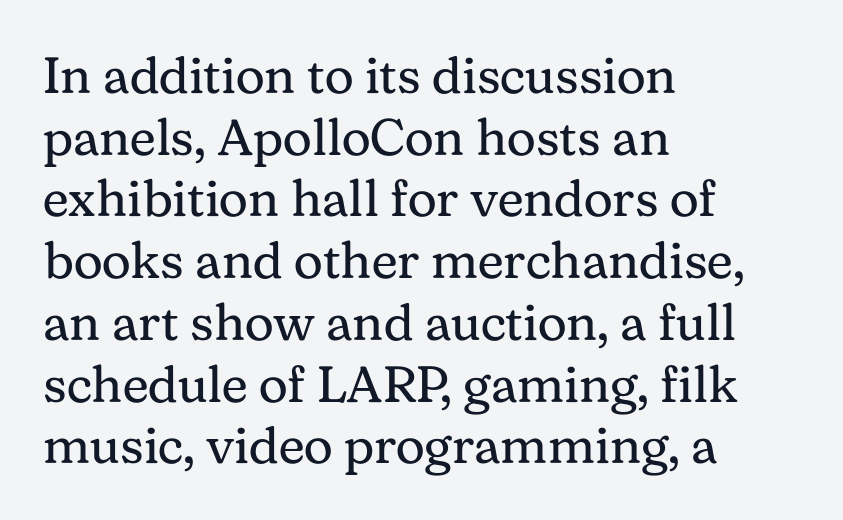
Q: Is the text bold? A: No.
Q: Is the text italic (slanted)? A: No, it is upright.
Q: Is the typeface a serif or a sans-serif typeface? A: Serif.
Q: Is the text underlined? A: No.
Q: How is the paragraph aligned? A: Left-aligned.
Q: Is the spacing between letters normal or unusually wide? A: Normal.
Q: Width (condensed, normal, or wide)? A: Normal.
Q: Stroke contrast? A: Medium.
Q: x-height? A: Medium.
Q: Monospaced? A: No.
